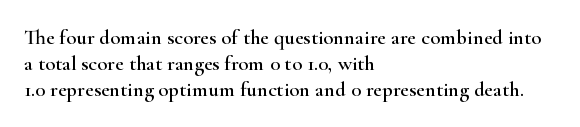
Underline: absent. This rendering uses left alignment, leaving the right contour irregular. A typesetter would mark this as roman, not italic. In terms of letterspacing, this is plain default setting.
